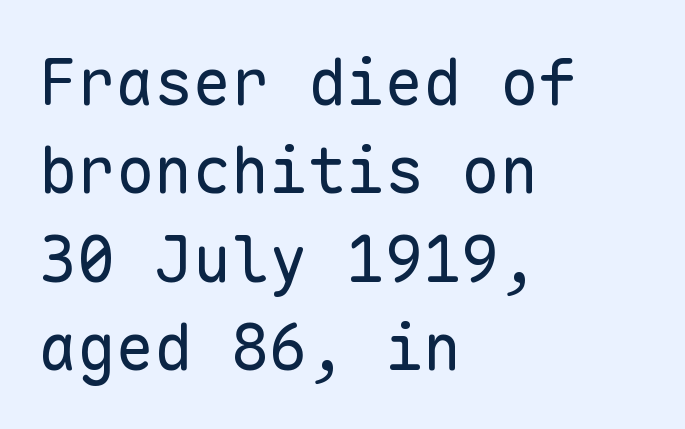
{"serif": "no", "italic": "no", "bold": "no", "weight": "regular", "width": "normal", "stroke_contrast": "low", "x_height": "medium", "monospaced": "yes", "underline": "no", "align": "left", "line_spacing": "normal", "line_spacing_ratio": 1.38, "letter_spacing": "normal", "letter_spacing_em": 0.0, "glyph_px": 64}
